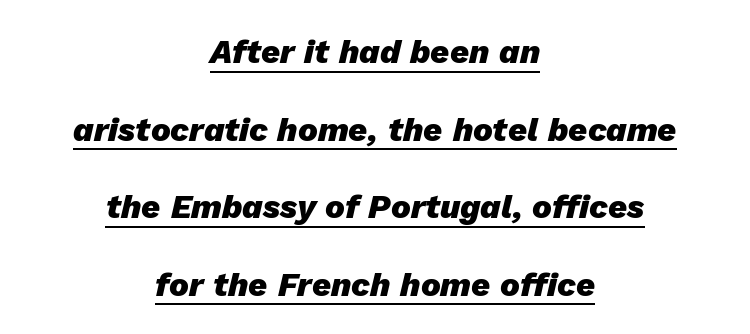
The font's italic variant was chosen for this text. A student would call this center alignment; a typographer would say set centered. The passage shown has conventional tracking throughout. Proportional: the letters do not fall into vertical columns. This block would shrink considerably if given ordinary leading; it's expanded now.
